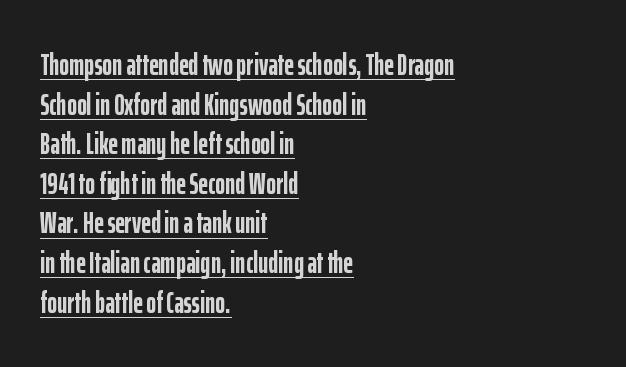
Q: Is the text bold? A: Yes.
Q: Is the text italic (slanted)? A: No, it is upright.
Q: Is the typeface a serif or a sans-serif typeface? A: Sans-serif.
Q: Is the text underlined? A: Yes.
Q: How is the paragraph aligned? A: Left-aligned.
Q: Is the spacing between letters normal or unusually wide? A: Normal.
Q: Is the spacing between lines tight, normal or loose? A: Normal.
Q: Width (condensed, normal, or wide)? A: Condensed.
Q: Stroke contrast? A: Low.
Q: x-height? A: Medium.
Q: Monospaced? A: No.
